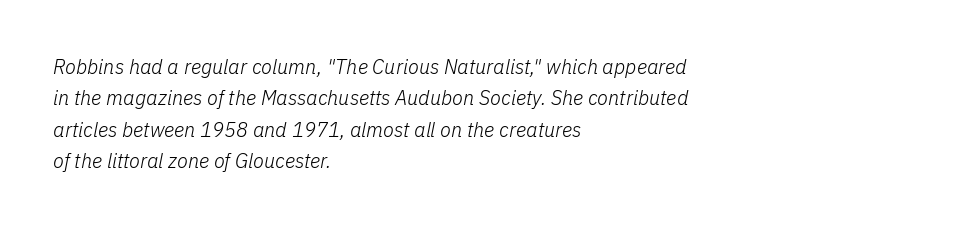
Does the lettering tilt? It does — this is italic. Line starts are locked; line ends wander. The face used here is rendered with its standard letterfit. Words float on clear page, feet unadorned. The passage shown stacks its lines at a standard gap.
